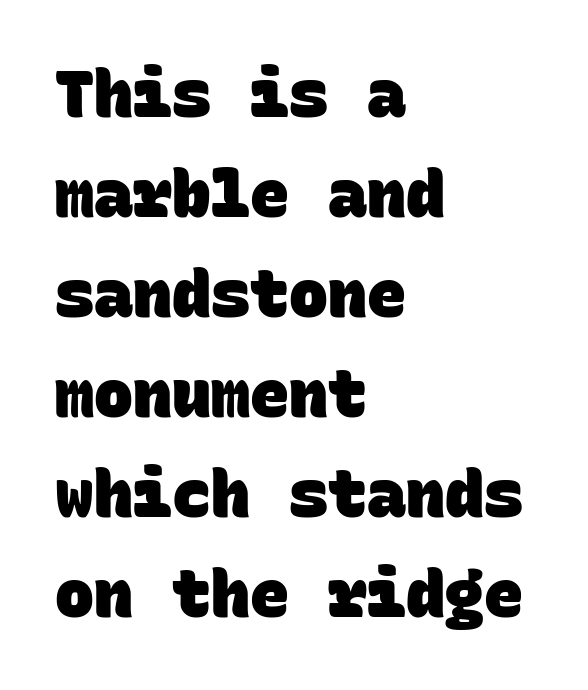
Q: Is the text bold? A: Yes.
Q: Is the typeface a serif or a sans-serif typeface? A: Sans-serif.
Q: Is the text underlined? A: No.
Q: How is the paragraph aligned? A: Left-aligned.
Q: Is the spacing between letters normal or unusually wide? A: Normal.
Q: Is the spacing between lines tight, normal or loose? A: Normal.
Q: Width (condensed, normal, or wide)? A: Normal.
Q: Stroke contrast? A: Low.
Q: x-height? A: Large.
Q: Monospaced? A: Yes.
